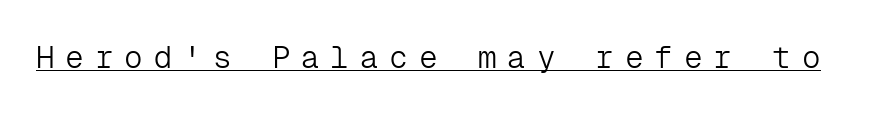
{"serif": "no", "italic": "no", "bold": "no", "weight": "light", "width": "normal", "stroke_contrast": "low", "x_height": "medium", "monospaced": "yes", "underline": "yes", "letter_spacing": "wide", "letter_spacing_em": 0.35, "glyph_px": 31}
